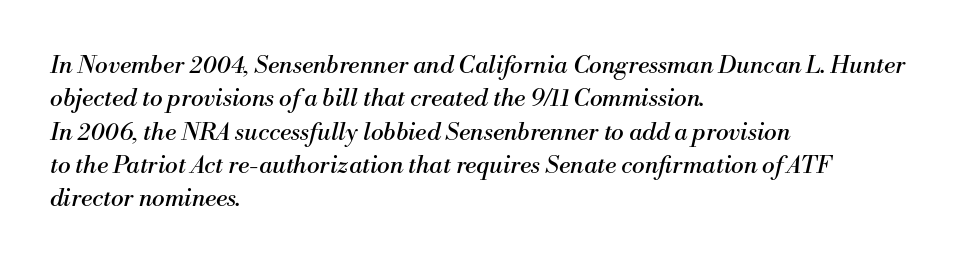
Q: Is the text bold? A: No.
Q: Is the text italic (slanted)? A: Yes, it leans right by about 13 degrees.
Q: Is the text underlined? A: No.
Q: How is the paragraph aligned? A: Left-aligned.
Q: Is the spacing between letters normal or unusually wide? A: Normal.
Q: Is the spacing between lines tight, normal or loose? A: Normal.
